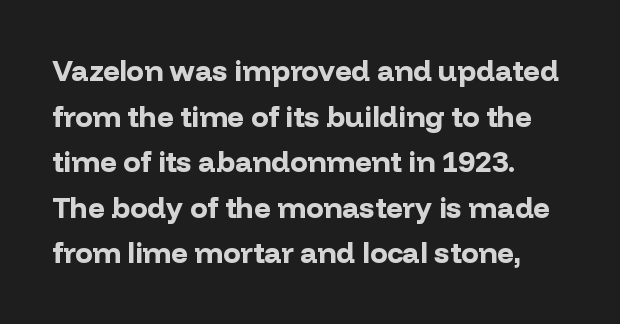
Just letters on the line, the space beneath them empty. Heavy-handed strokes throughout: this text is bold. The rendering keeps characters at their native spacing. The face used here is proportionally spaced, like ordinary book or web type. Reading down the column, the eye jumps a familiar distance to each next line. Line starts are locked; line ends wander.
